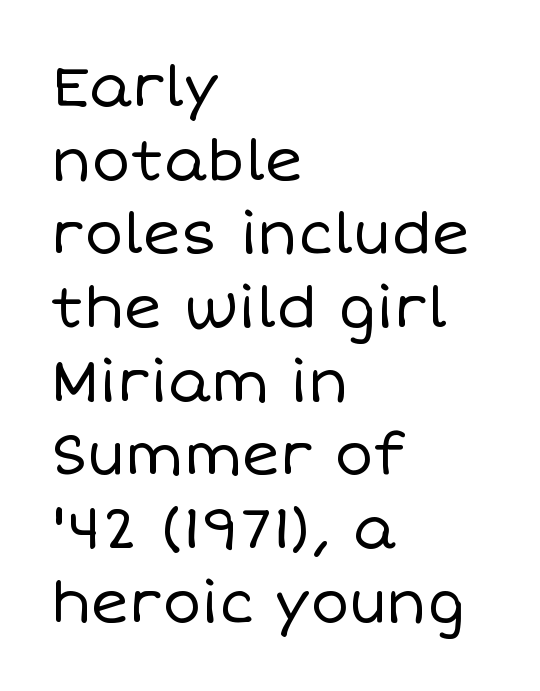
Q: Is the text bold? A: No.
Q: Is the text italic (slanted)? A: No, it is upright.
Q: Is the text underlined? A: No.
Q: How is the paragraph aligned? A: Left-aligned.
Q: Is the spacing between letters normal or unusually wide? A: Normal.
Q: Is the spacing between lines tight, normal or loose? A: Normal.
Q: Width (condensed, normal, or wide)? A: Normal.
Q: Stroke contrast? A: Low.
Q: x-height? A: Large.
Q: Monospaced? A: No.
